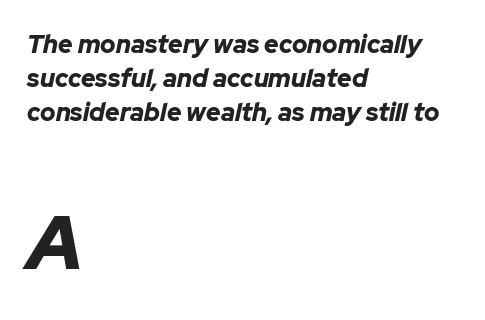
Layout note: lines flush left. The letterforms sit shoulder to shoulder at normal distance. Has an underline been added? It has not. These words are printed bold, with thick strokes throughout. This sample has the flowing, uneven cadence of proportional lettering.
